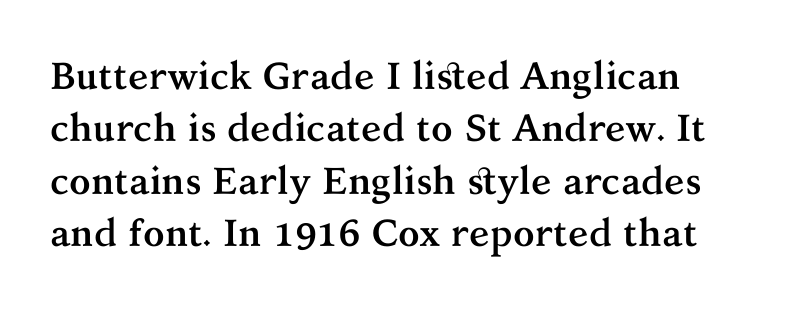
The image shows 38 px semibold serif type, upright; set normal line spacing (1.38x), normal letter spacing, not underlined; medium stroke contrast and a medium x-height.
